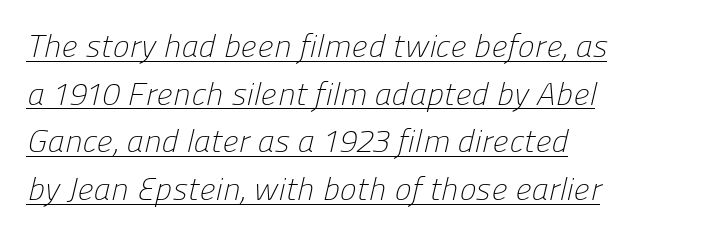
Q: Is the text bold? A: No.
Q: Is the typeface a serif or a sans-serif typeface? A: Sans-serif.
Q: Is the text underlined? A: Yes.
Q: How is the paragraph aligned? A: Left-aligned.
Q: Is the spacing between letters normal or unusually wide? A: Normal.
Q: Is the spacing between lines tight, normal or loose? A: Normal.
Q: Width (condensed, normal, or wide)? A: Normal.
Q: Stroke contrast? A: Low.
Q: x-height? A: Medium.
Q: Monospaced? A: No.
